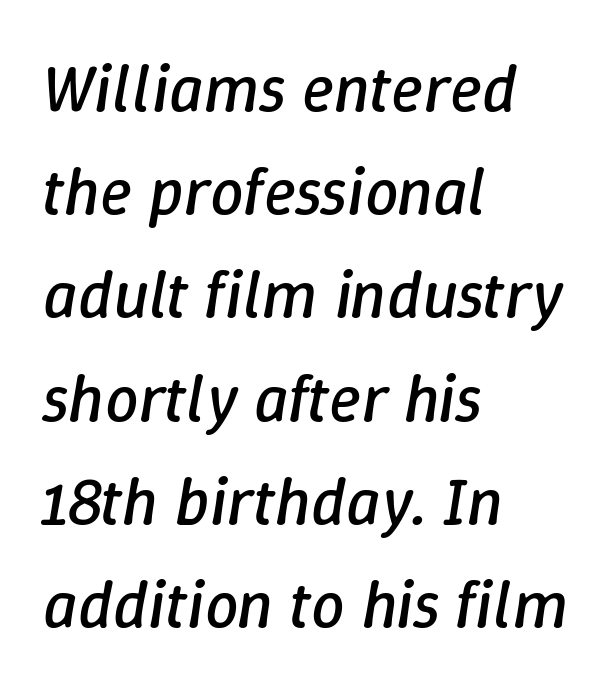
Q: Is the text bold? A: No.
Q: Is the text italic (slanted)? A: Yes, it leans right by about 9 degrees.
Q: Is the text underlined? A: No.
Q: How is the paragraph aligned? A: Left-aligned.
Q: Is the spacing between letters normal or unusually wide? A: Normal.
Q: Is the spacing between lines tight, normal or loose? A: Normal.
Q: Width (condensed, normal, or wide)? A: Normal.
Q: Stroke contrast? A: Low.
Q: x-height? A: Medium.
Q: Monospaced? A: No.
